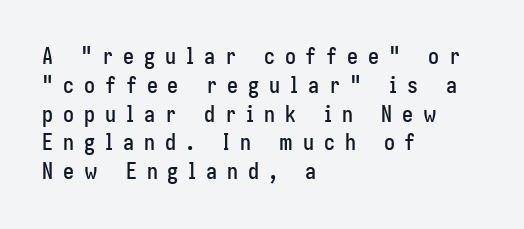
{"italic": "no", "underline": "no", "align": "left", "line_spacing": "normal", "line_spacing_ratio": 1.31, "letter_spacing": "wide", "letter_spacing_em": 0.45, "glyph_px": 22}
